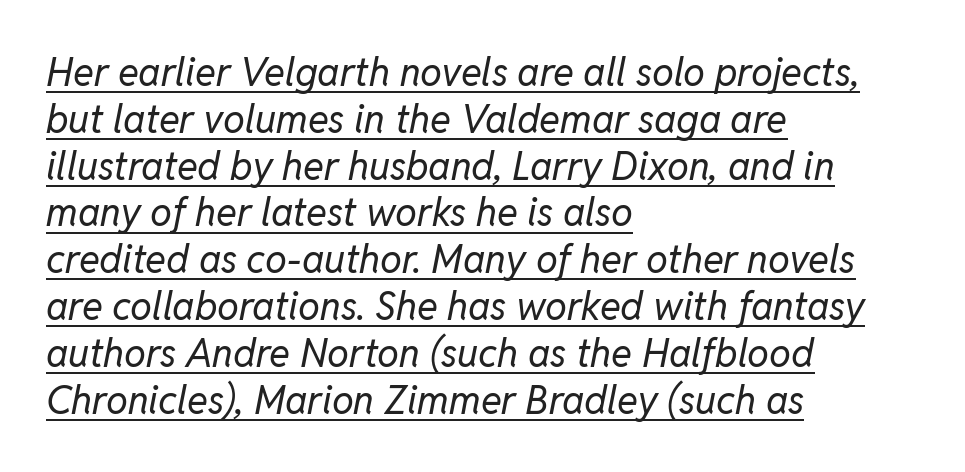
The image shows 39 px regular-weight type, italic (leaning right); set left-aligned, line spacing 1.2x, normal letter spacing, underlined; low stroke contrast and a medium x-height.
